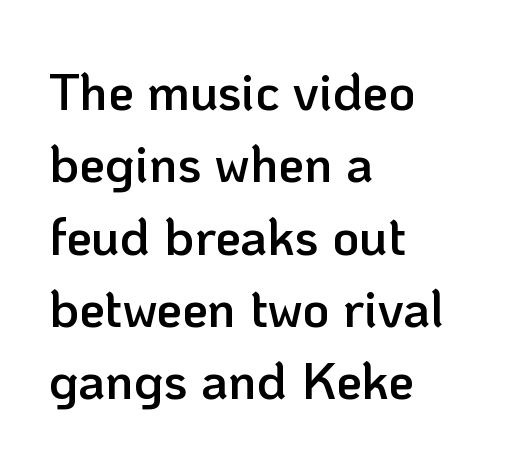
This sample keeps an unexceptional amount of space between lines. Bold? Not quite — semibold, heavier than regular but stopping short. The glyphs in this specimen are sans serif. Is the letter spacing exaggerated? No — it looks like the ordinary default.
